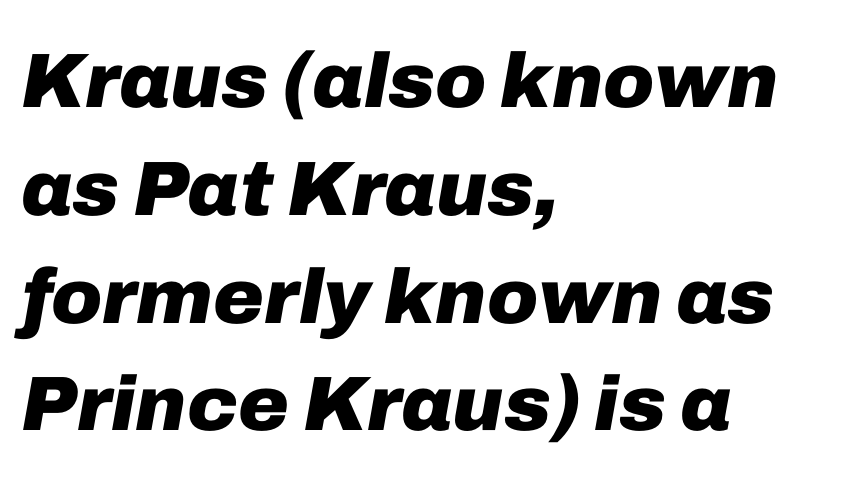
Proportional: the letters do not fall into vertical columns. Bold? Absolutely — the strokes are thick and heavy. Line beginnings align vertically; line endings do not. Observe the ordinary spacing: letters are neighbours, not strangers. Would a proofreader flag this as italicized? Yes.
